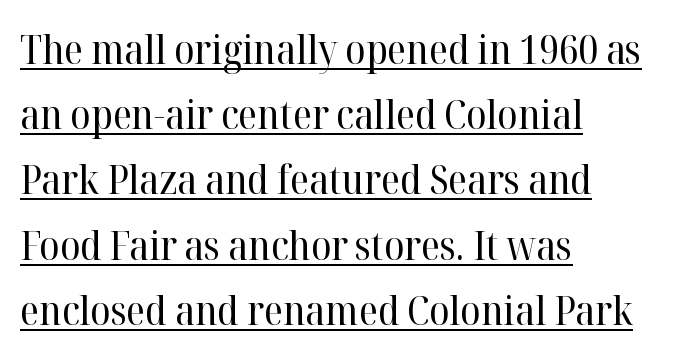
The image shows 41 px regular-weight serif type, upright; set left-aligned, normal line spacing (1.59x), normal letter spacing, underlined; high stroke contrast and a medium x-height.
